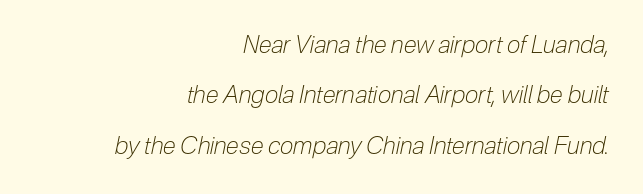
{"italic": "yes", "lean": "right", "slant_degrees": 12, "bold": "no", "underline": "no", "align": "right", "line_spacing": "loose", "line_spacing_ratio": 2.1, "letter_spacing": "normal", "letter_spacing_em": 0.0, "glyph_px": 24}
